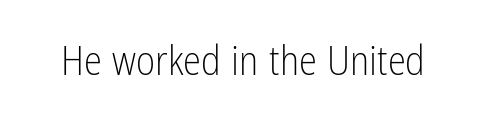
The image shows 41 px light, condensed sans-serif type, upright; set normal letter spacing, not underlined; low stroke contrast and a medium x-height.
